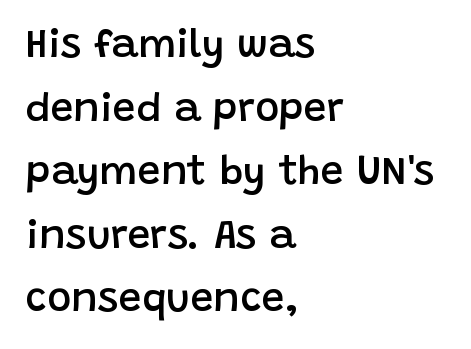
Short note: letters normally spaced. Spacing verdict: proportional, widths tailored to each character. Casual observation: everything's shoved over to the left. It's the straight-up-and-down kind of type. The letters carry no serifs — their stems end cleanly without finishing strokes.
